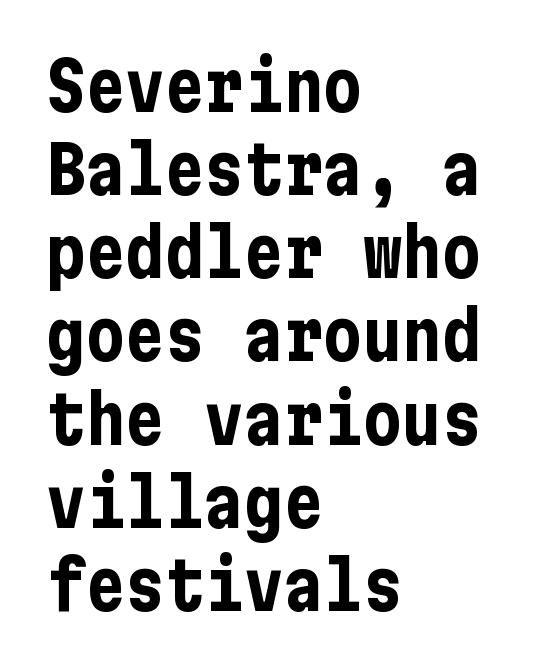
Check under the words: just untouched page. Whoever set this chose a conventional vertical rhythm. Ordinary non-slanted type is in use. Which margin do the lines hug? The left one — the right edge is uneven.
